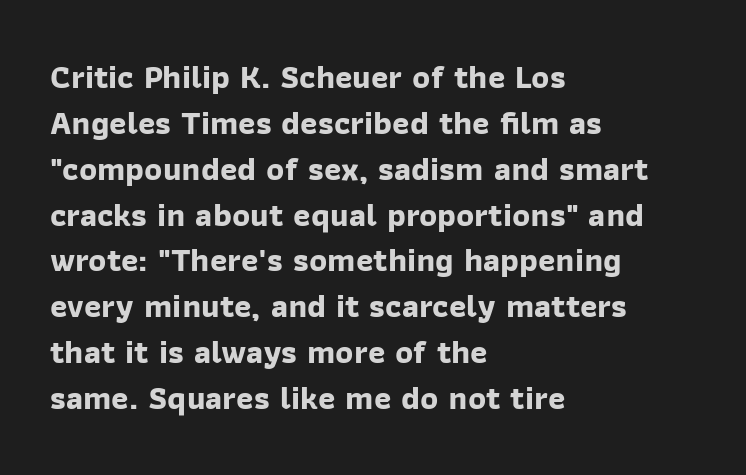
The image shows 33 px bold sans-serif type; set left-aligned, normal line spacing (1.39x), normal letter spacing, not underlined; low stroke contrast and a medium x-height.
